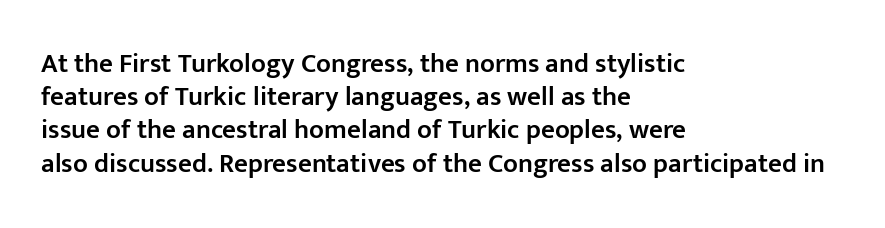
Q: Is the text bold? A: Semi-bold.
Q: Is the text italic (slanted)? A: No, it is upright.
Q: Is the text underlined? A: No.
Q: How is the paragraph aligned? A: Left-aligned.
Q: Is the spacing between letters normal or unusually wide? A: Normal.
